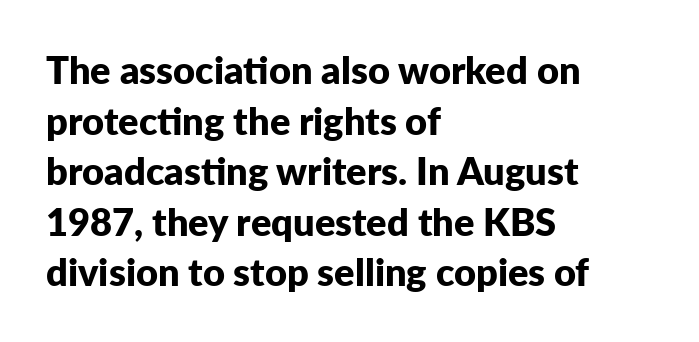
{"serif": "no", "italic": "no", "bold": "yes", "weight": "bold", "width": "normal", "stroke_contrast": "low", "x_height": "medium", "monospaced": "no", "underline": "no", "align": "left", "line_spacing": "normal", "line_spacing_ratio": 1.33, "letter_spacing": "normal", "letter_spacing_em": 0.0, "glyph_px": 38}
